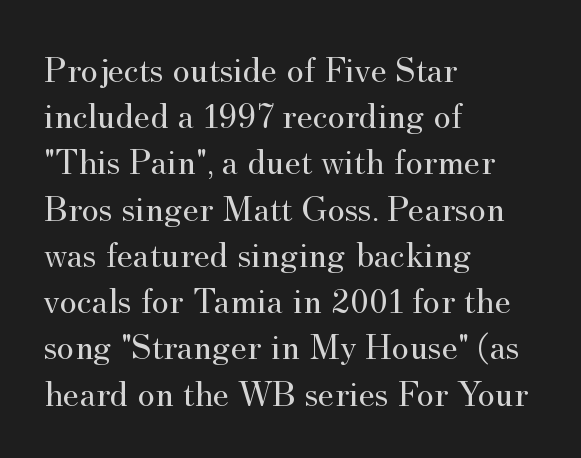
Q: Is the text bold? A: No.
Q: Is the text italic (slanted)? A: No, it is upright.
Q: Is the typeface a serif or a sans-serif typeface? A: Serif.
Q: Is the text underlined? A: No.
Q: How is the paragraph aligned? A: Left-aligned.
Q: Is the spacing between letters normal or unusually wide? A: Normal.
Q: Is the spacing between lines tight, normal or loose? A: Normal.
Q: Width (condensed, normal, or wide)? A: Normal.
Q: Stroke contrast? A: Medium.
Q: x-height? A: Small.
Q: Monospaced? A: No.
